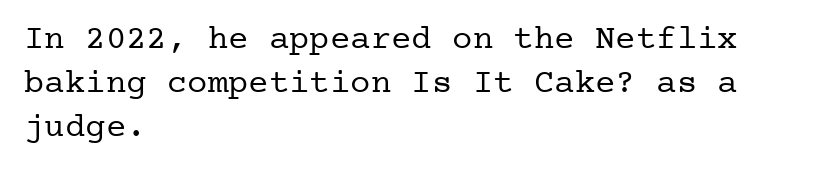
{"serif": "yes", "italic": "no", "bold": "no", "weight": "regular", "width": "normal", "stroke_contrast": "low", "x_height": "medium", "underline": "no", "align": "left", "line_spacing": "normal", "line_spacing_ratio": 1.3, "letter_spacing": "normal", "letter_spacing_em": 0.0, "glyph_px": 34}
